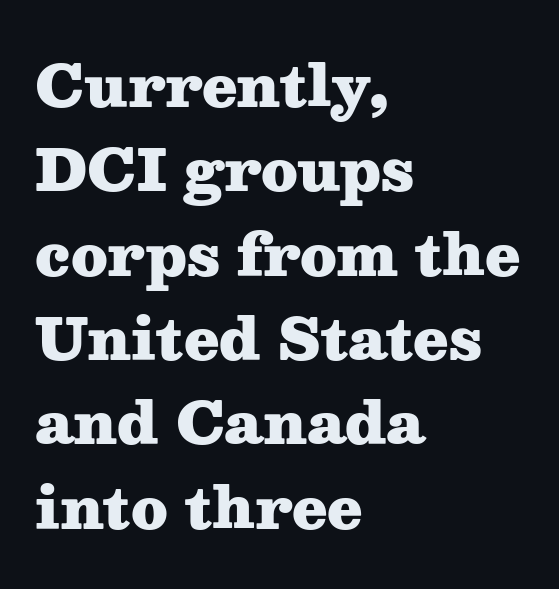
{"serif": "yes", "italic": "no", "bold": "yes", "weight": "heavy", "width": "wide", "stroke_contrast": "medium", "x_height": "medium", "monospaced": "no", "underline": "no", "align": "left", "line_spacing": "normal", "line_spacing_ratio": 1.48, "letter_spacing": "normal", "letter_spacing_em": 0.0, "glyph_px": 57}
